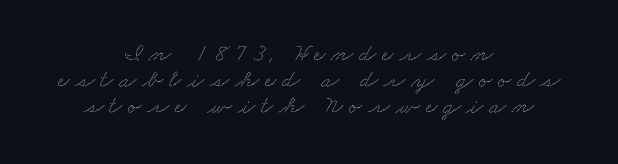
The image shows 25 px text type; set centered, tight line spacing (1.04x), unusually wide letter spacing (+0.23 em), not underlined.
